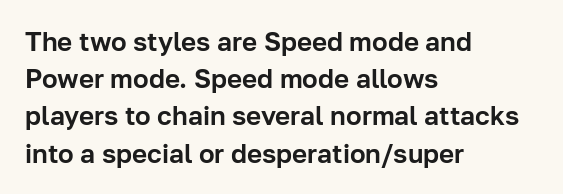
The passage is arranged the way most books set body copy — flush left. No extra tracking has been applied to these lines. You can tell it's not italic because the verticals are truly vertical. The leading is moderate, giving the passage an even texture. The specimen omits any rule beneath the text block's lines.
